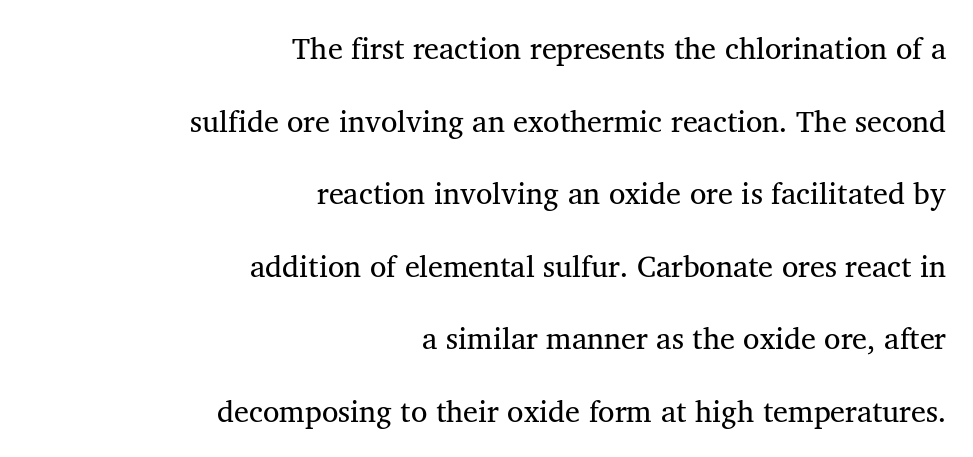
{"serif": "yes", "italic": "no", "width": "normal", "stroke_contrast": "medium", "x_height": "medium", "monospaced": "no", "underline": "no", "align": "right", "line_spacing": "loose", "line_spacing_ratio": 2.42, "letter_spacing": "normal", "letter_spacing_em": 0.0, "glyph_px": 30}
